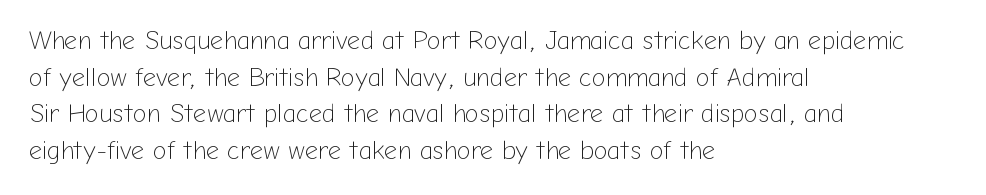
In CSS terms this would be text-align: left. The words here are not underlined. The font is comparable to plain body text, perhaps lighter. Every character sits straight up, as roman type does. The vertical gap from one line to the next is medium. Compared with typical body copy, the letter spacing here is the same.
